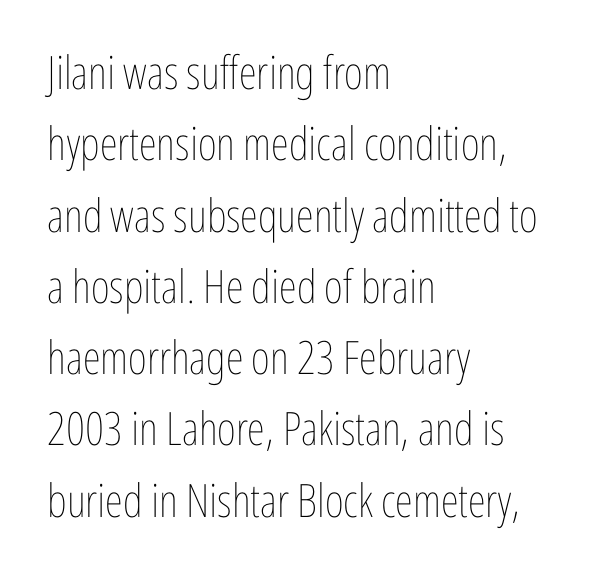
When letters stand straight like this, we call the style roman or upright. Reading down the column, the eye jumps a familiar distance to each next line. Honestly, the letter spacing is just normal — you wouldn't notice it. The letters look calm and open, with moderate or lighter stems. Alignment: flush left.
